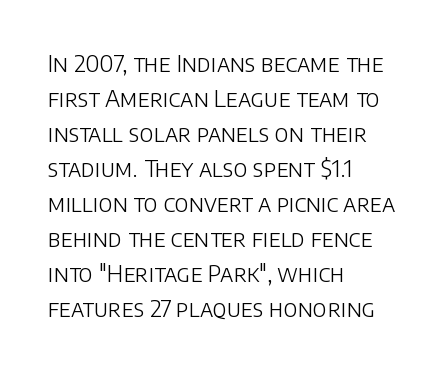
{"italic": "no", "bold": "no", "underline": "no", "align": "left", "line_spacing": "normal", "line_spacing_ratio": 1.52, "letter_spacing": "normal", "letter_spacing_em": 0.0, "glyph_px": 23}
